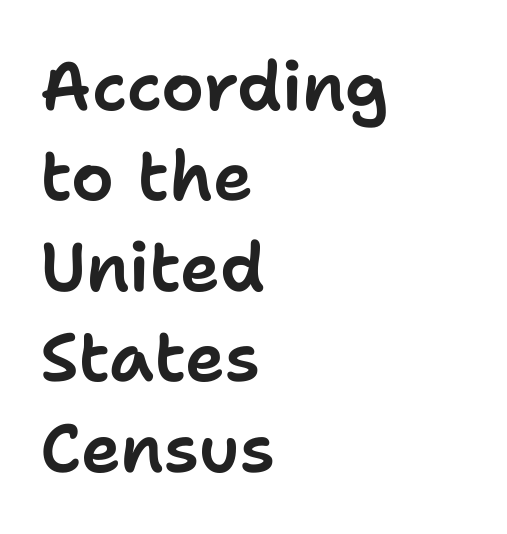
Q: Is the text italic (slanted)? A: No, it is upright.
Q: Is the typeface a serif or a sans-serif typeface? A: Sans-serif.
Q: Is the text underlined? A: No.
Q: How is the paragraph aligned? A: Left-aligned.
Q: Is the spacing between letters normal or unusually wide? A: Normal.
Q: Is the spacing between lines tight, normal or loose? A: Normal.
Q: Width (condensed, normal, or wide)? A: Normal.
Q: Stroke contrast? A: Low.
Q: x-height? A: Medium.
Q: Monospaced? A: No.
